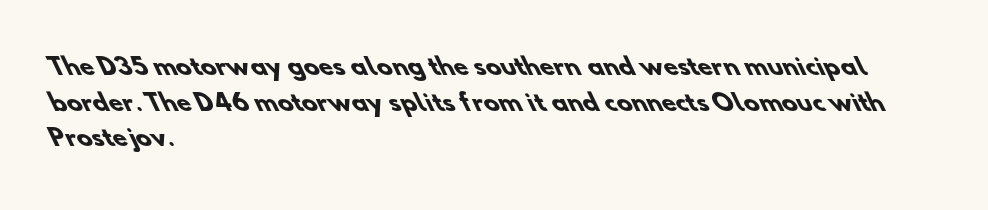
{"bold": "yes", "underline": "no", "align": "left", "line_spacing": "normal", "line_spacing_ratio": 1.55, "letter_spacing": "normal", "letter_spacing_em": 0.0, "glyph_px": 23}
